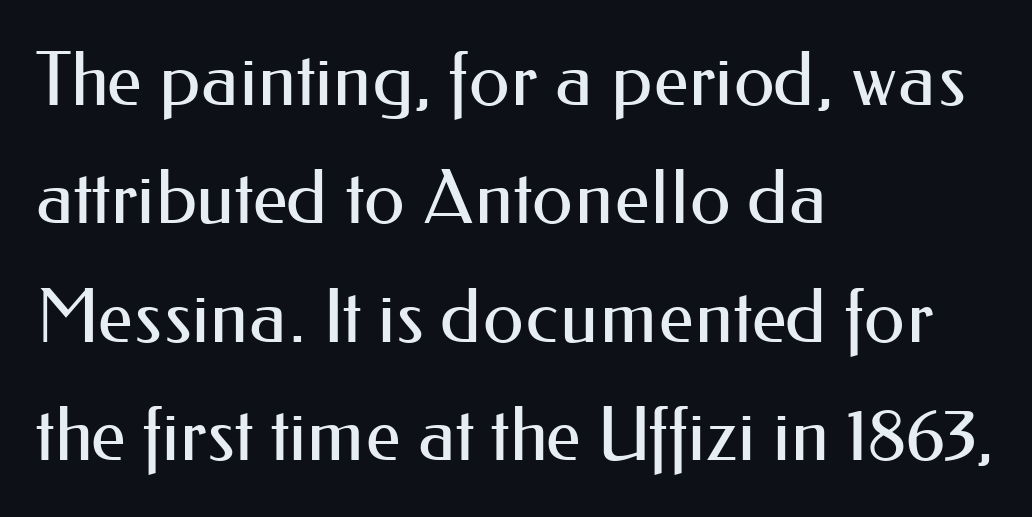
{"serif": "no", "italic": "no", "bold": "no", "weight": "regular", "width": "normal", "stroke_contrast": "medium", "x_height": "small", "monospaced": "no", "underline": "no", "align": "left", "line_spacing": "normal", "line_spacing_ratio": 1.6, "letter_spacing": "normal", "letter_spacing_em": 0.0, "glyph_px": 74}
